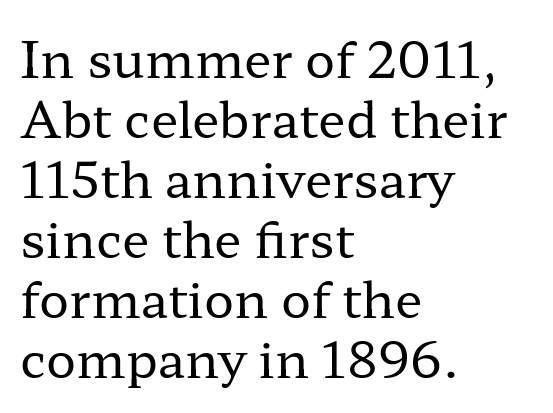
Q: Is the text bold? A: No.
Q: Is the text italic (slanted)? A: No, it is upright.
Q: Is the typeface a serif or a sans-serif typeface? A: Serif.
Q: Is the text underlined? A: No.
Q: How is the paragraph aligned? A: Left-aligned.
Q: Is the spacing between letters normal or unusually wide? A: Normal.
Q: Width (condensed, normal, or wide)? A: Wide.
Q: Stroke contrast? A: Low.
Q: x-height? A: Medium.
Q: Monospaced? A: No.
